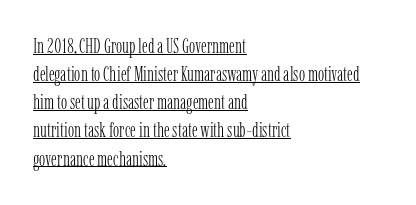
Is this a heavy cut? Hardly; it is regular or lighter. A baseline rule has been typeset under these characters. Every stem runs plumb, perpendicular to the baseline. The lines sit at an ordinary, default distance from one another. These lines are set flush left with a ragged right edge. Short note: letters normally spaced.
